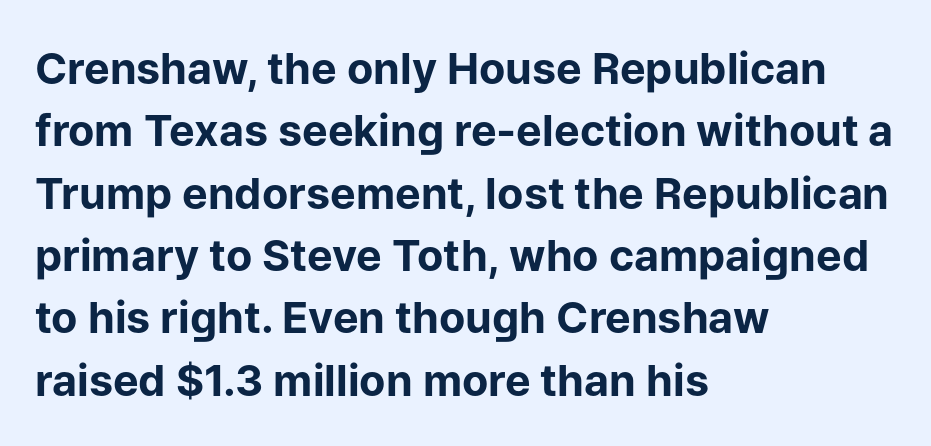
{"serif": "no", "italic": "no", "bold": "yes", "weight": "bold", "width": "normal", "stroke_contrast": "low", "x_height": "medium", "monospaced": "no", "underline": "no", "align": "left", "line_spacing": "normal", "line_spacing_ratio": 1.45, "letter_spacing": "normal", "letter_spacing_em": 0.0, "glyph_px": 43}
